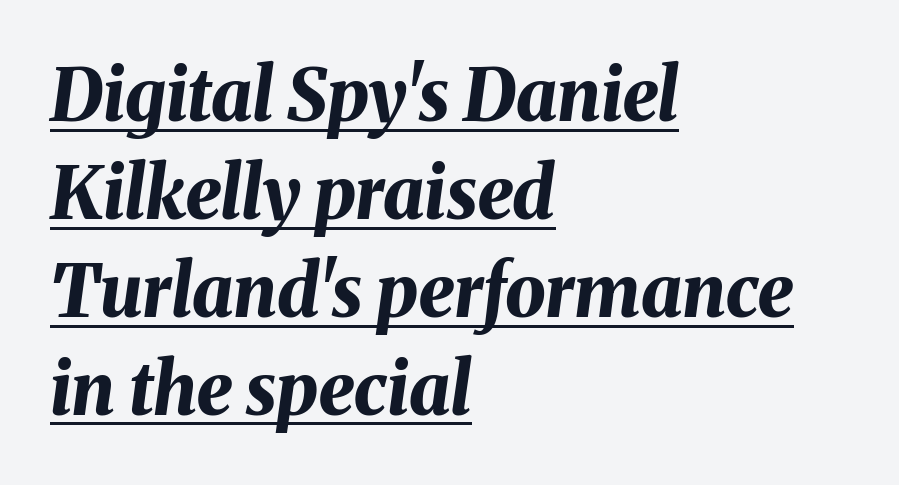
The sample's only ornament is a line tracing under the words. A typesetter would call this proportional, since set widths differ per character. Slanted lettering throughout. The tracking reads as untouched default to a designer's eye. Compared with typical paragraphs, the rows here are spaced about the same.
